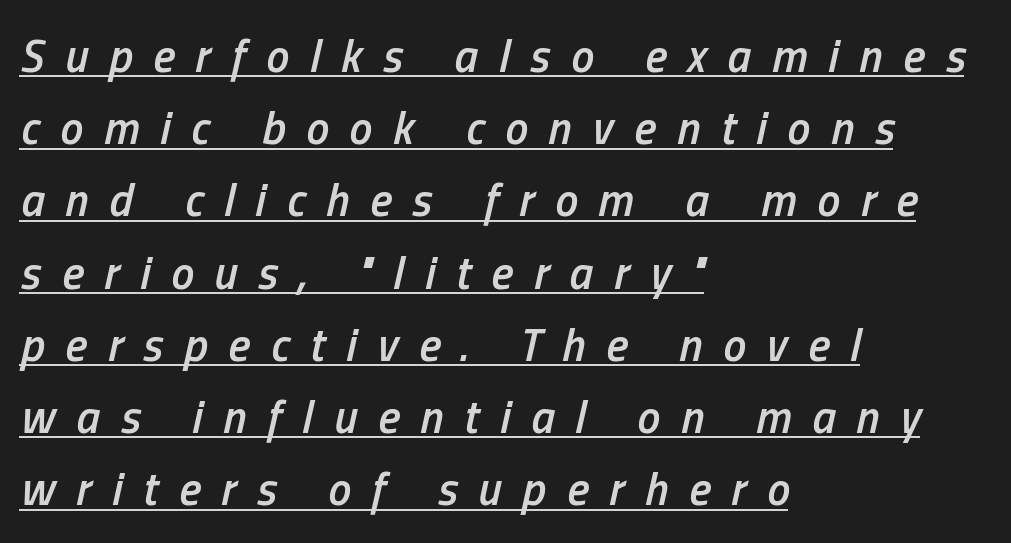
The axis of the letterforms is tilted away from vertical. A baseline rule has been typeset under these characters. These lines are rendered in a variable-pitch font. Compared with typical paragraphs, the rows here are spaced about the same. Someone cranked the tracking dial way up on this one.
